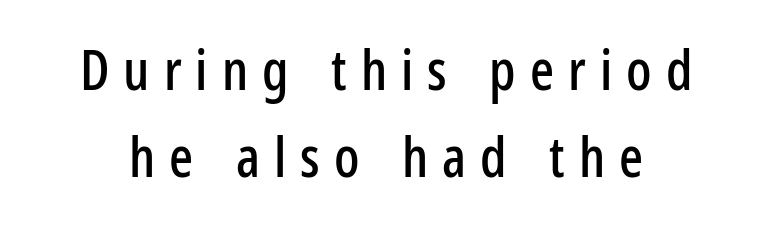
Q: Is the text italic (slanted)? A: No, it is upright.
Q: Is the typeface a serif or a sans-serif typeface? A: Sans-serif.
Q: Is the text underlined? A: No.
Q: Is the spacing between letters normal or unusually wide? A: Unusually wide.
Q: Is the spacing between lines tight, normal or loose? A: Normal.
Q: Width (condensed, normal, or wide)? A: Condensed.
Q: Stroke contrast? A: Low.
Q: x-height? A: Medium.
Q: Monospaced? A: No.
